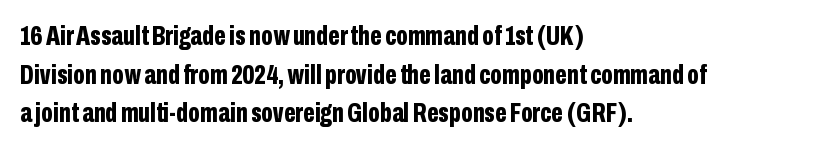
These lines sit exactly where default settings would place them. This sample has the flowing, uneven cadence of proportional lettering. This sample uses an upright cut, with every glyph sitting square on the baseline. Descender tails drop into unmarked territory.
